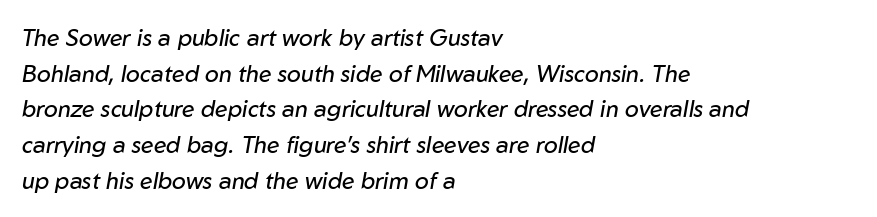
The image shows 23 px text type, italic (leaning right); set left-aligned, normal line spacing (1.55x), normal letter spacing, not underlined.
